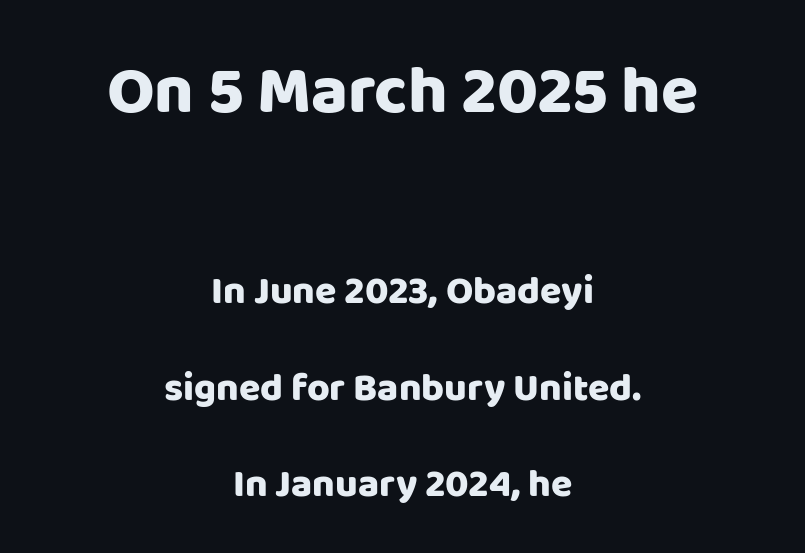
The letters carry no serifs — their stems end cleanly without finishing strokes. The face used here appears at its bigger size in the upper chunk. Nobody drew a line under any word here. Nope, not italic — everything's standing straight. Words appear dense and cohesive because spacing is normal. Think of a printed novel: that variable character pitch is what you see here.
